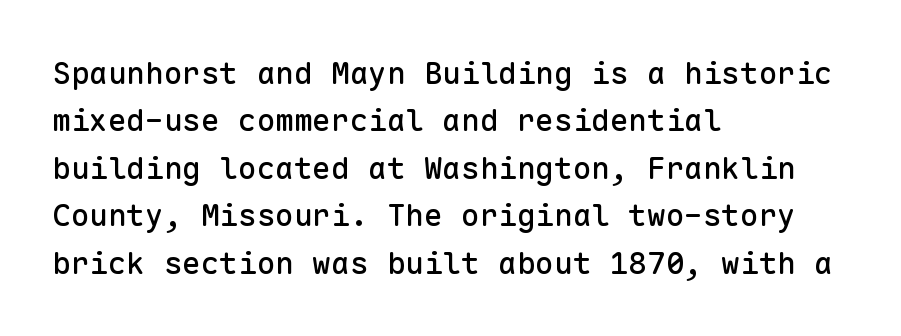
{"serif": "no", "italic": "no", "width": "normal", "stroke_contrast": "low", "x_height": "medium", "monospaced": "yes", "underline": "no", "align": "left", "line_spacing": "normal", "line_spacing_ratio": 1.53, "letter_spacing": "normal", "letter_spacing_em": 0.0, "glyph_px": 31}
